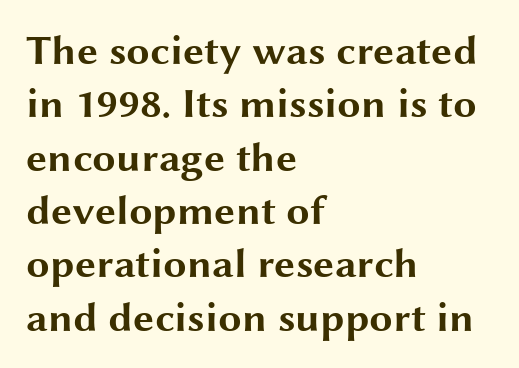
The lines are quadded left. Letterform terminals end flat and unadorned throughout the passage. The designer left line spacing at the default. The gap between lines stays unmarked.
